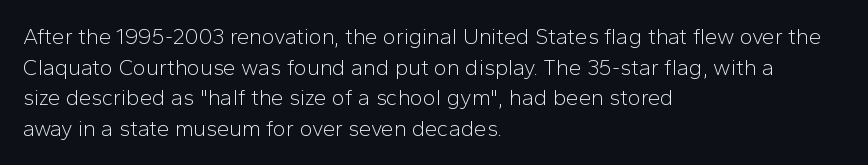
The image shows 22 px text type, upright; set left-aligned, normal line spacing (1.39x), normal letter spacing, not underlined.
